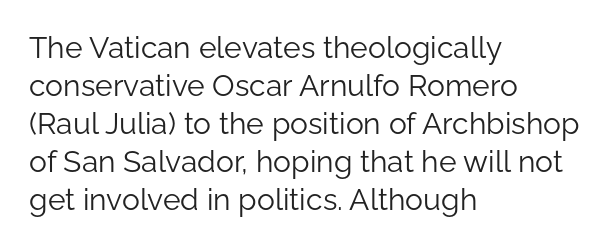
{"serif": "no", "italic": "no", "bold": "no", "weight": "light", "width": "normal", "stroke_contrast": "low", "x_height": "medium", "monospaced": "no", "underline": "no", "align": "left", "line_spacing": "normal", "line_spacing_ratio": 1.27, "letter_spacing": "normal", "letter_spacing_em": 0.0, "glyph_px": 30}
